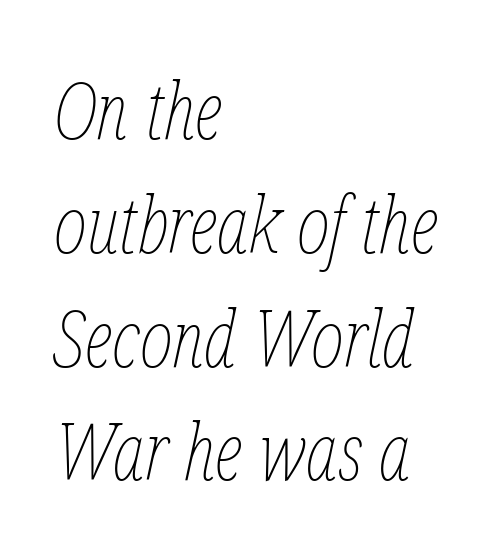
The strip under each line holds only bare page. Letters have the restrained weight of plain body copy at most. There's an unmistakable incline to the writing here. Reading down the block, your eye returns to a fixed left position each line. Varying glyph widths throughout — classic text-font behaviour.
